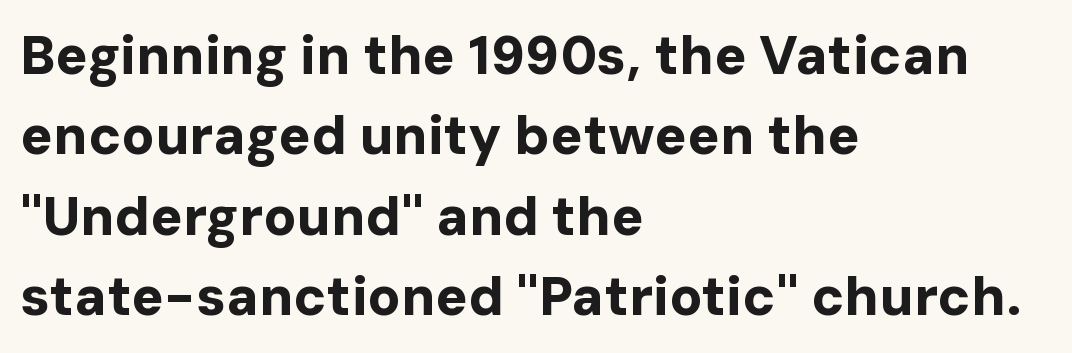
{"serif": "no", "italic": "no", "bold": "yes", "weight": "bold", "width": "normal", "stroke_contrast": "low", "x_height": "medium", "monospaced": "no", "underline": "no", "align": "left", "line_spacing": "normal", "line_spacing_ratio": 1.49, "letter_spacing": "normal", "letter_spacing_em": 0.0, "glyph_px": 54}
